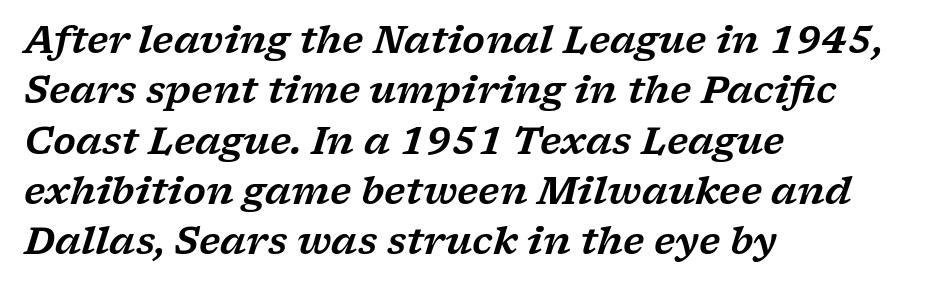
{"serif": "yes", "italic": "yes", "lean": "right", "slant_degrees": 17, "width": "wide", "stroke_contrast": "low", "x_height": "medium", "monospaced": "no", "underline": "no", "align": "left", "line_spacing": "normal", "line_spacing_ratio": 1.36, "letter_spacing": "normal", "letter_spacing_em": 0.0, "glyph_px": 37}
